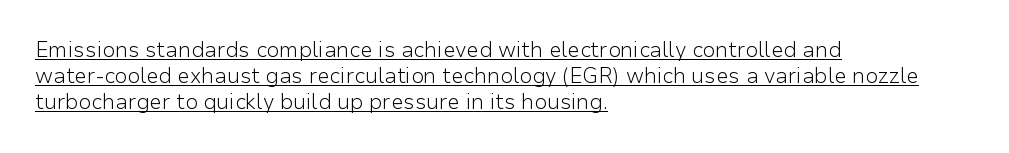
The typesetter chose a ragged-right arrangement here. The letters stand upright; this is a roman face. Beneath each row of characters lies a ruled line. Inter-character spacing is left at the font's built-in metrics. Letters have the restrained weight of plain body copy at most.
